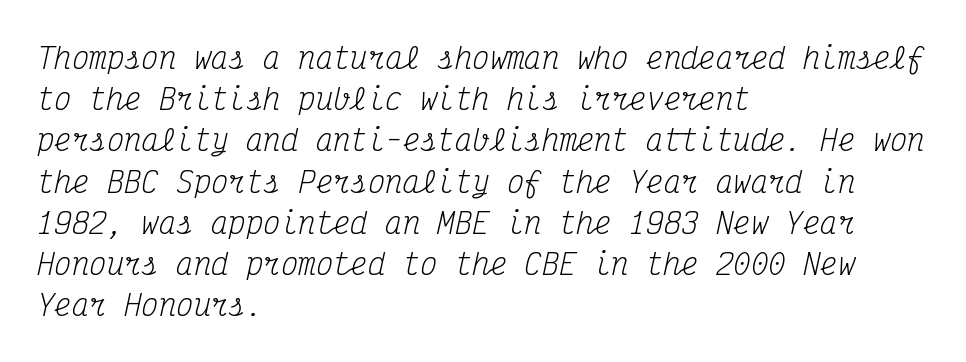
The image shows 29 px regular-weight, condensed serif type, italic (leaning right), monospaced; set left-aligned, normal line spacing (1.42x), normal letter spacing, not underlined; medium stroke contrast and a medium x-height.
